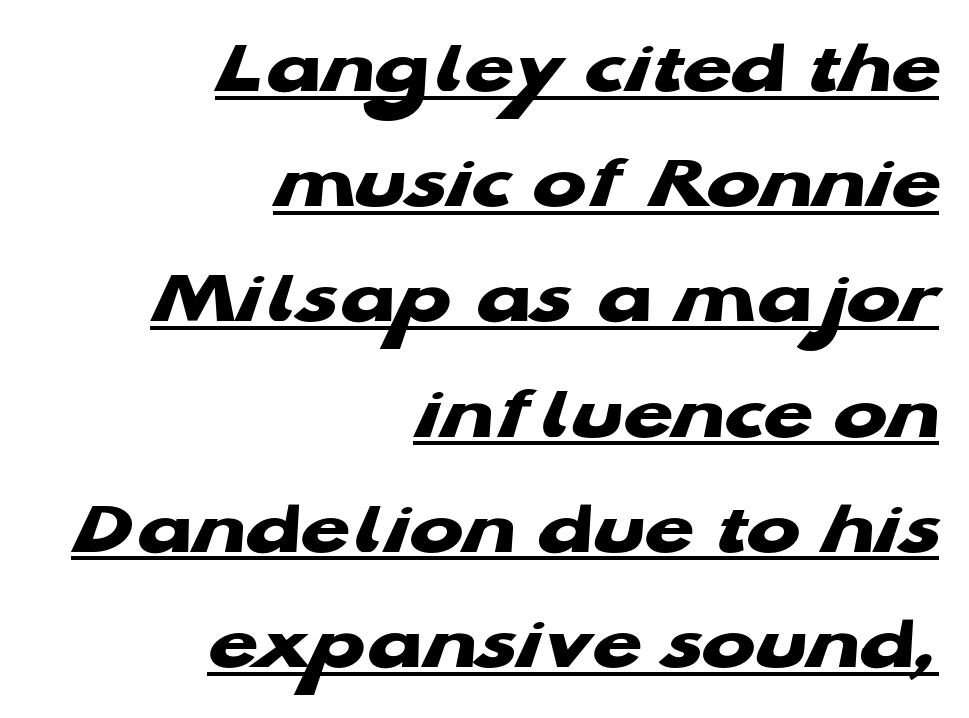
Is this a fixed-width face? No — the glyphs have proportional, varying widths. The designer left line spacing at the default. Examine the stroke ends and you'll find no serifs. The face used here appears with an underline applied. The setting favours the right margin, as signatures and pull-quotes sometimes do. The characters look thick and weighty, a clear bold.
